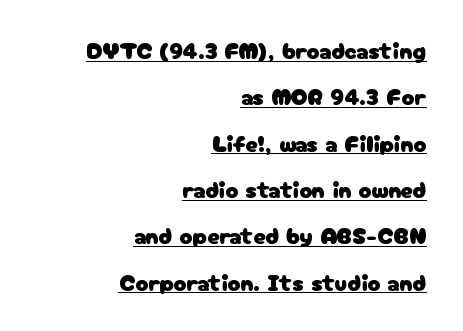
Q: Is the text italic (slanted)? A: No, it is upright.
Q: Is the text underlined? A: Yes.
Q: How is the paragraph aligned? A: Right-aligned.
Q: Is the spacing between letters normal or unusually wide? A: Normal.
Q: Is the spacing between lines tight, normal or loose? A: Loose.
